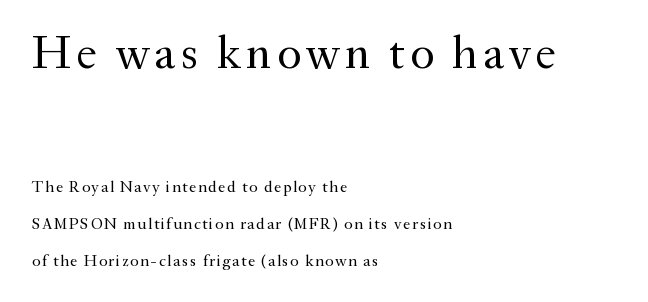
Words float on clear page, feet unadorned. Horizontal alignment here is leftward, the default for most running prose. Does the leading feel generous? Absolutely, it's lavish. A serif font was chosen for this passage.
